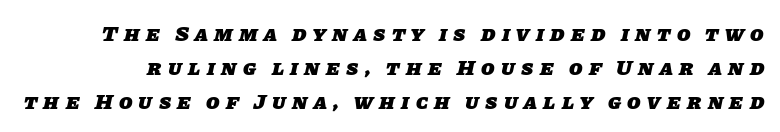
{"bold": "yes", "underline": "no", "line_spacing": "normal", "line_spacing_ratio": 1.54, "letter_spacing": "wide", "letter_spacing_em": 0.29, "glyph_px": 22}
